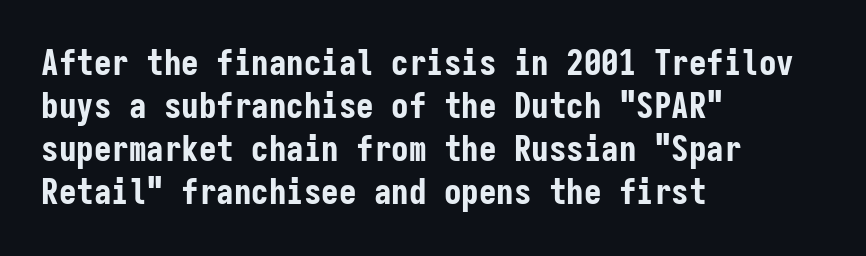
This rendering leaves character spacing at its baseline value. These lines are rendered in a fixed-pitch font. Honestly, there is no underline to notice here at all. When letters stand straight like this, we call the style roman or upright.
